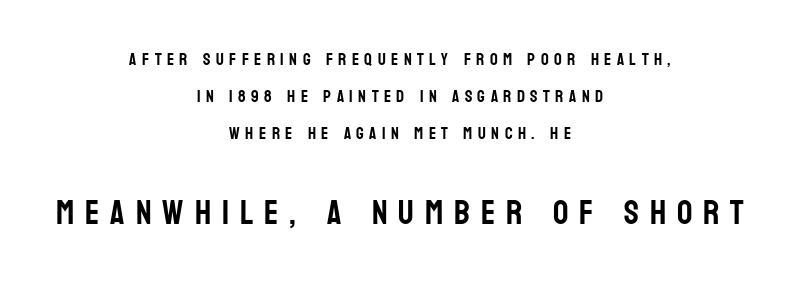
{"serif": "no", "italic": "no", "width": "condensed", "stroke_contrast": "low", "x_height": "large", "monospaced": "no", "underline": "no", "align": "center", "line_spacing": "loose", "line_spacing_ratio": 2.17, "letter_spacing": "wide", "letter_spacing_em": 0.32, "larger_block": "second", "size_ratio": 2.0, "glyph_px": 34}
